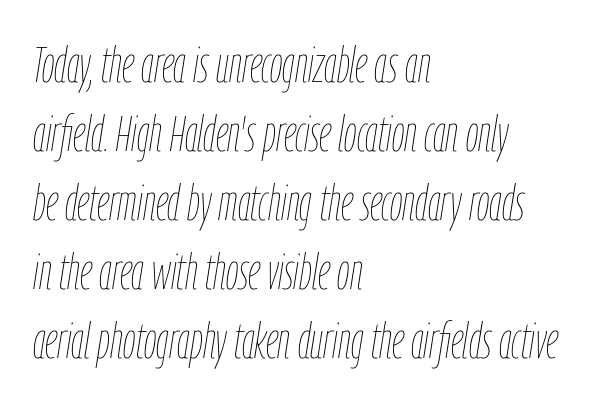
The image shows 50 px thin, condensed type, italic (leaning right); set left-aligned, normal line spacing (1.38x), normal letter spacing, not underlined; low stroke contrast and a medium x-height.
